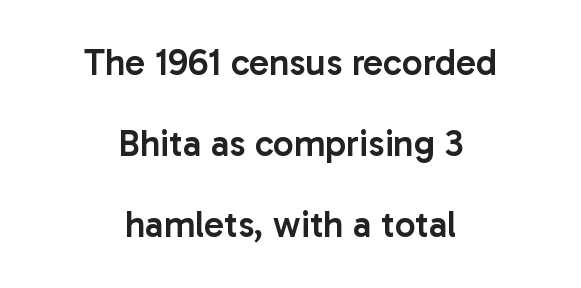
This block would shrink considerably if given ordinary leading; it's expanded now. There is no visible air inserted between adjacent glyphs. In terms of letterform style, serifs are entirely absent. Every row of glyphs is offset so its center matches the block's center.
